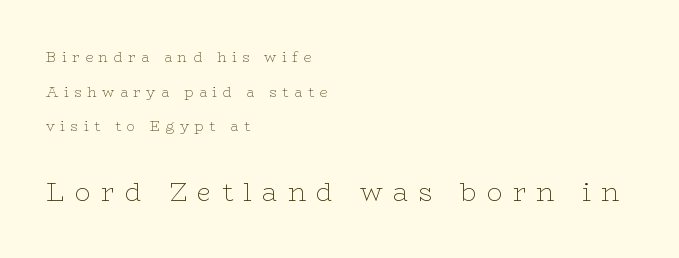
Q: Is the text bold? A: No.
Q: Is the text italic (slanted)? A: No, it is upright.
Q: Is the text underlined? A: No.
Q: How is the paragraph aligned? A: Left-aligned.
Q: Is the spacing between letters normal or unusually wide? A: Unusually wide.
Q: Is the spacing between lines tight, normal or loose? A: Loose.
Q: Which block of text is set in a larger size, the first (top) or the second (bottom)? A: The second (bottom) one.
